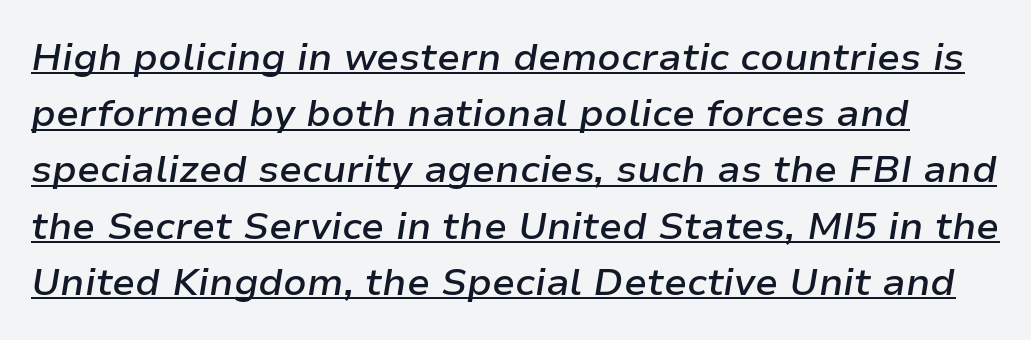
Quick note: underline on. Students, note that the glyphs here touch the page at normal intervals. Quick note: italic. Leading: standard.
